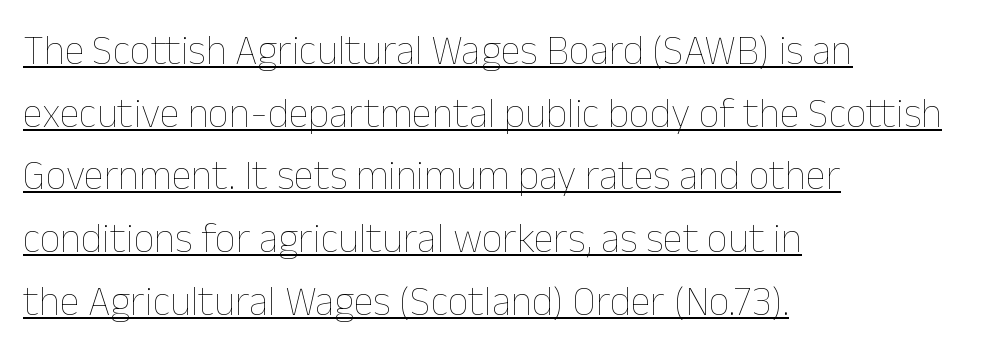
The image shows 41 px thin type, upright; set left-aligned, normal line spacing (1.53x), normal letter spacing, underlined; low stroke contrast and a medium x-height.
